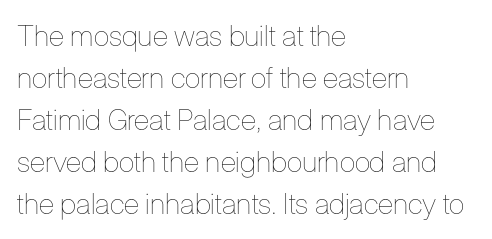
{"italic": "no", "bold": "no", "weight": "thin", "width": "condensed", "stroke_contrast": "low", "x_height": "medium", "monospaced": "no", "underline": "no", "align": "left", "line_spacing": "normal", "line_spacing_ratio": 1.45, "letter_spacing": "normal", "letter_spacing_em": 0.0, "glyph_px": 29}
